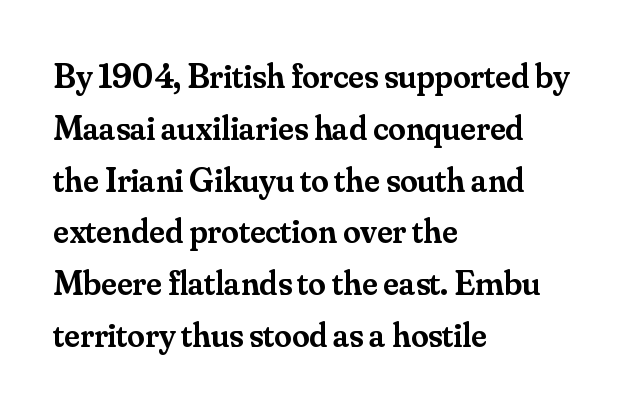
Q: Is the text bold? A: Semi-bold.
Q: Is the text italic (slanted)? A: No, it is upright.
Q: Is the typeface a serif or a sans-serif typeface? A: Serif.
Q: Is the text underlined? A: No.
Q: How is the paragraph aligned? A: Left-aligned.
Q: Is the spacing between letters normal or unusually wide? A: Normal.
Q: Is the spacing between lines tight, normal or loose? A: Normal.
Q: Width (condensed, normal, or wide)? A: Normal.
Q: Stroke contrast? A: Medium.
Q: x-height? A: Small.
Q: Monospaced? A: No.
